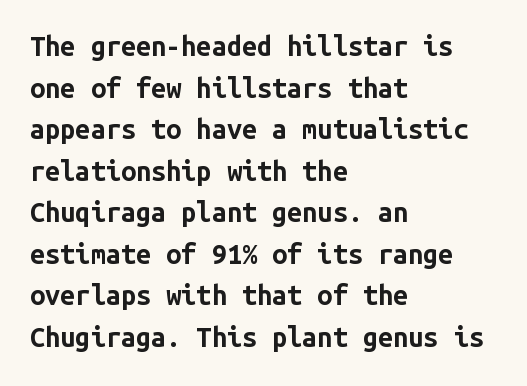
{"italic": "no", "bold": "yes", "underline": "no", "align": "left", "line_spacing": "normal", "line_spacing_ratio": 1.54, "letter_spacing": "normal", "letter_spacing_em": 0.0, "glyph_px": 27}
